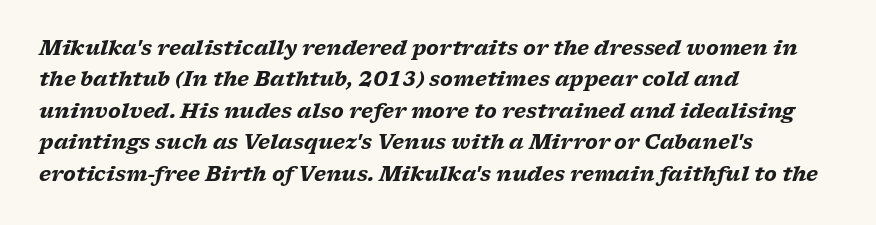
Q: Is the text bold? A: Yes.
Q: Is the text italic (slanted)? A: Yes, it leans right by about 17 degrees.
Q: Is the text underlined? A: No.
Q: How is the paragraph aligned? A: Left-aligned.
Q: Is the spacing between letters normal or unusually wide? A: Normal.
Q: Is the spacing between lines tight, normal or loose? A: Normal.
